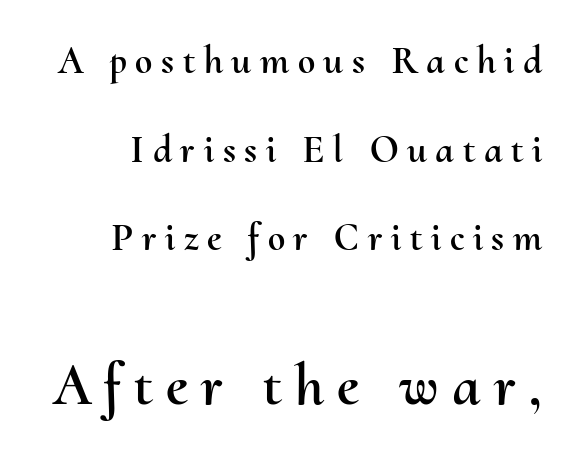
Think of a printed novel: that variable character pitch is what you see here. Small over large — that's the arrangement of the two blocks here. The typography opts for an upright posture over an oblique one. Type without underlining.
